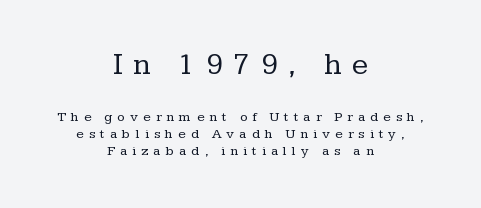
Q: Is the text bold? A: No.
Q: Is the text italic (slanted)? A: No, it is upright.
Q: Is the typeface a serif or a sans-serif typeface? A: Serif.
Q: Is the text underlined? A: No.
Q: How is the paragraph aligned? A: Centered.
Q: Is the spacing between letters normal or unusually wide? A: Unusually wide.
Q: Which block of text is set in a larger size, the first (top) or the second (bottom)? A: The first (top) one.
Q: Width (condensed, normal, or wide)? A: Normal.
Q: Stroke contrast? A: Low.
Q: x-height? A: Medium.
Q: Monospaced? A: No.
